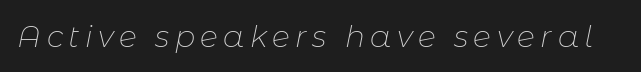
{"italic": "yes", "lean": "right", "slant_degrees": 11, "bold": "no", "weight": "thin", "width": "normal", "stroke_contrast": "low", "x_height": "medium", "monospaced": "no", "underline": "no", "glyph_px": 30}
